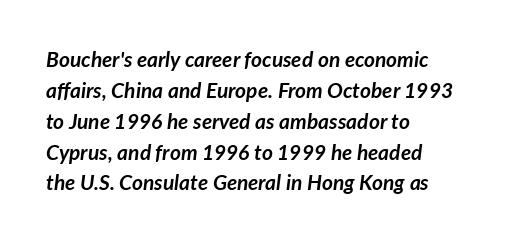
{"italic": "yes", "lean": "right", "slant_degrees": 7, "bold": "yes", "underline": "no", "align": "left", "line_spacing": "normal", "line_spacing_ratio": 1.47, "letter_spacing": "normal", "letter_spacing_em": 0.0, "glyph_px": 21}
